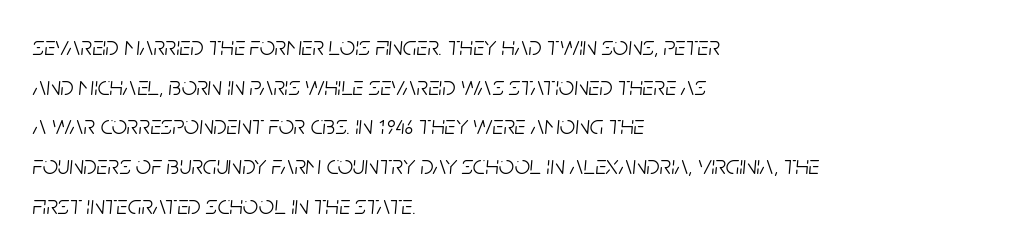
The image shows 27 px text type, italic (leaning right); set left-aligned, normal line spacing (1.47x), normal letter spacing, not underlined.
